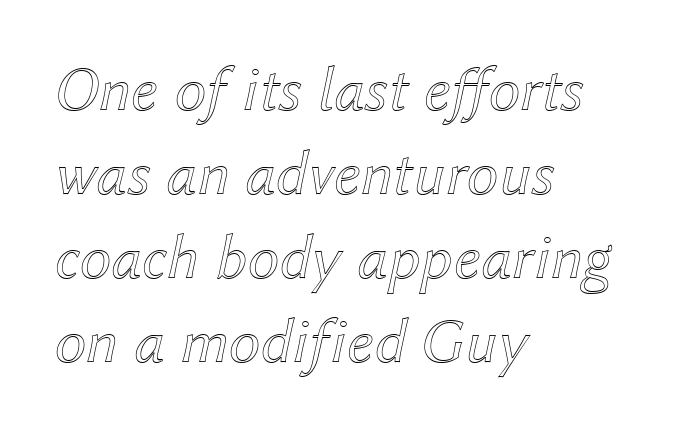
Q: Is the text italic (slanted)? A: Yes, it leans right by about 12 degrees.
Q: Is the text underlined? A: No.
Q: How is the paragraph aligned? A: Left-aligned.
Q: Is the spacing between letters normal or unusually wide? A: Normal.
Q: Is the spacing between lines tight, normal or loose? A: Normal.
Q: Width (condensed, normal, or wide)? A: Normal.
Q: x-height? A: Medium.
Q: Monospaced? A: No.
